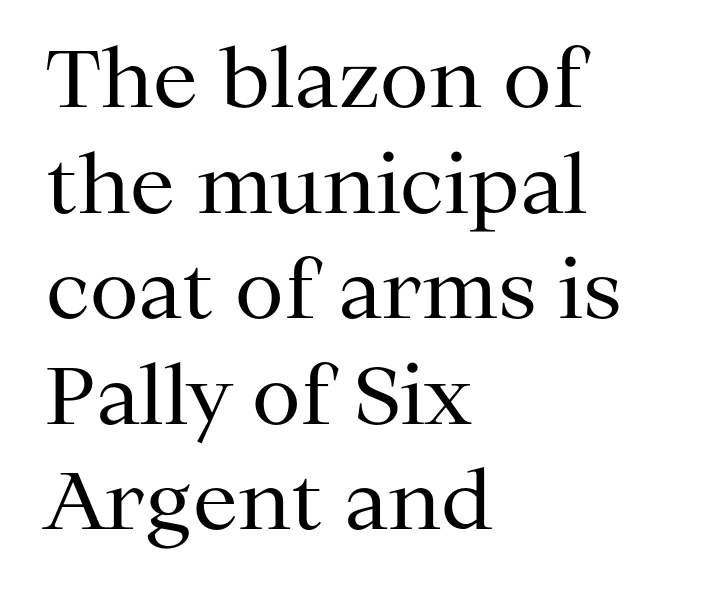
The rag falls on the right side of this text block. Default kerning and tracking; the words read as compact shapes. The strokes are not fattened; the text isn't bold. Letters rest on an invisible, unmarked baseline.
